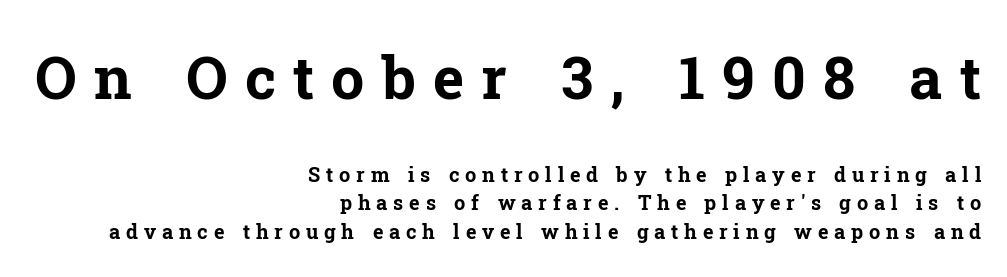
The image shows 59 px bold serif type, upright; set right-aligned, normal line spacing (1.42x), unusually wide letter spacing (+0.29 em), not underlined; the first (top) block is 2.95x larger; low stroke contrast and a medium x-height.
